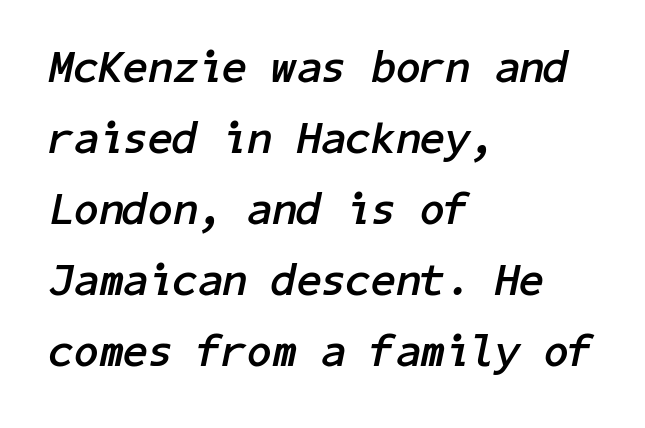
{"italic": "yes", "lean": "right", "slant_degrees": 11, "bold": "yes", "weight": "semibold", "width": "normal", "stroke_contrast": "low", "x_height": "medium", "underline": "no", "align": "left", "line_spacing": "normal", "line_spacing_ratio": 1.58, "letter_spacing": "normal", "letter_spacing_em": 0.0, "glyph_px": 45}
